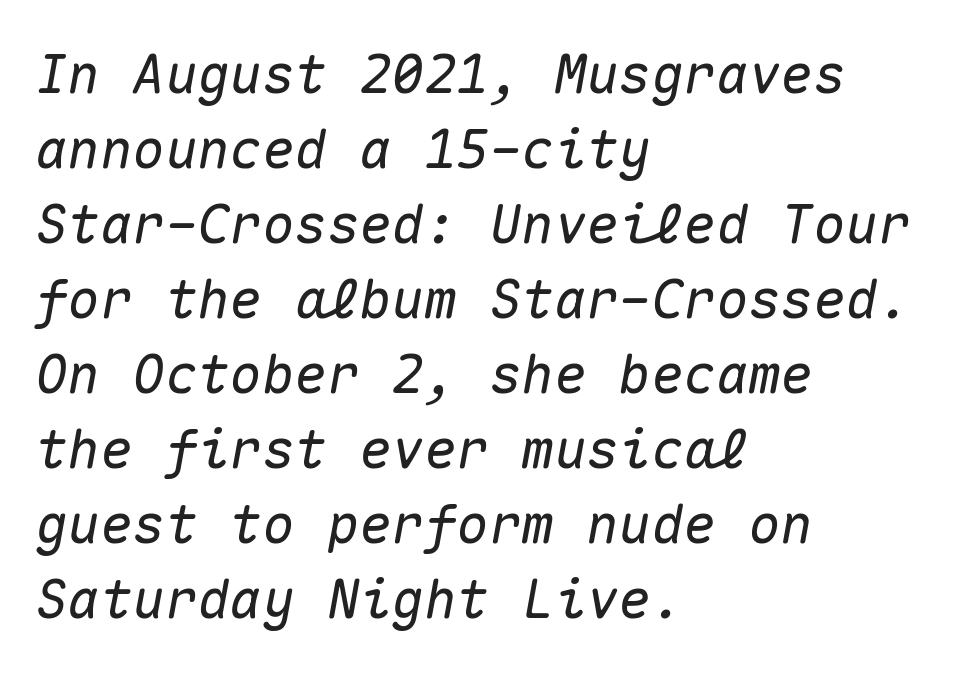
This rendering leaves character spacing at its baseline value. The specimen omits any rule beneath the text block's lines. One-word summary of the alignment: left. The rendering uses typewriter-style spacing with identical character cells. The passage shown stacks its lines at a standard gap.
